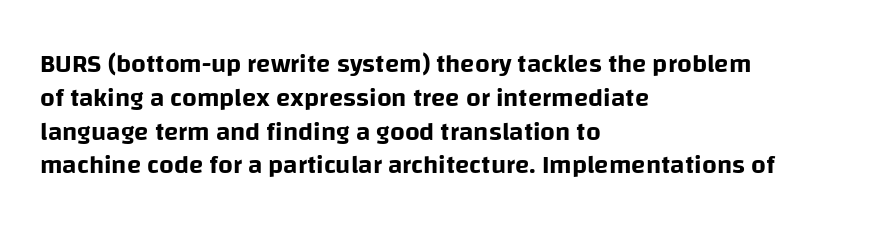
The ragged edge is on the right, which tells us the setting is flush left. How would I describe the line gaps? Plain and ordinary. This is the regular roman posture of the typeface. Only glyphs here, with clear space below each row.
